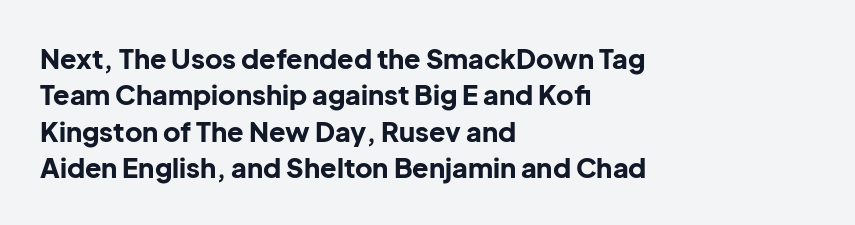
{"italic": "no", "bold": "yes", "underline": "no", "align": "left", "line_spacing": "normal", "line_spacing_ratio": 1.35, "letter_spacing": "normal", "letter_spacing_em": 0.0, "glyph_px": 27}
